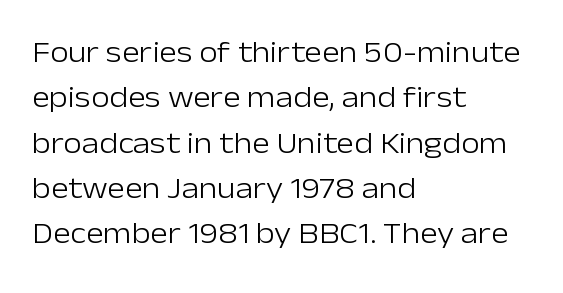
The image shows 30 px light sans-serif type, upright; set left-aligned, normal line spacing (1.51x), normal letter spacing, not underlined; low stroke contrast and a medium x-height.
